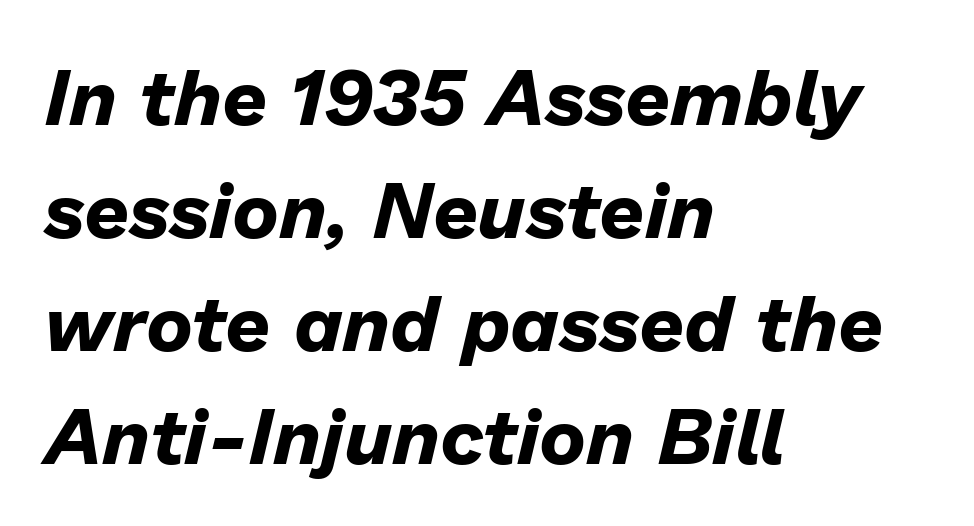
Q: Is the text bold? A: Yes.
Q: Is the text italic (slanted)? A: Yes, it leans right by about 13 degrees.
Q: Is the text underlined? A: No.
Q: How is the paragraph aligned? A: Left-aligned.
Q: Is the spacing between letters normal or unusually wide? A: Normal.
Q: Is the spacing between lines tight, normal or loose? A: Normal.
Q: Width (condensed, normal, or wide)? A: Normal.
Q: Stroke contrast? A: Low.
Q: x-height? A: Medium.
Q: Monospaced? A: No.
